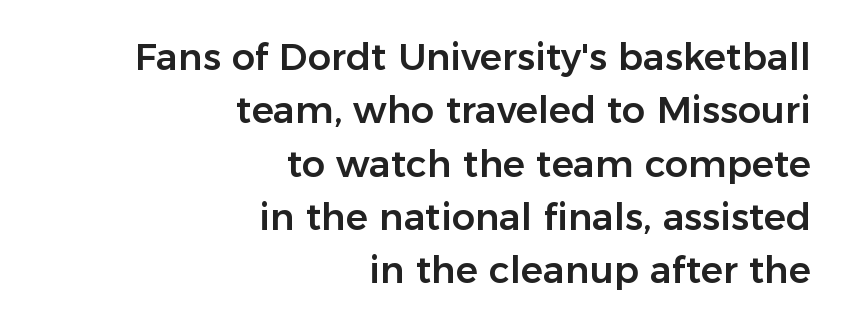
Q: Is the text italic (slanted)? A: No, it is upright.
Q: Is the typeface a serif or a sans-serif typeface? A: Sans-serif.
Q: Is the text underlined? A: No.
Q: How is the paragraph aligned? A: Right-aligned.
Q: Is the spacing between letters normal or unusually wide? A: Normal.
Q: Is the spacing between lines tight, normal or loose? A: Normal.
Q: Width (condensed, normal, or wide)? A: Normal.
Q: Stroke contrast? A: Low.
Q: x-height? A: Medium.
Q: Monospaced? A: No.
